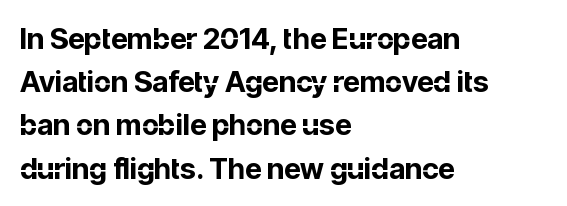
{"serif": "no", "italic": "no", "bold": "yes", "weight": "bold", "width": "normal", "stroke_contrast": "low", "x_height": "medium", "monospaced": "no", "underline": "no", "align": "left", "line_spacing": "normal", "line_spacing_ratio": 1.49, "letter_spacing": "normal", "letter_spacing_em": 0.0, "glyph_px": 29}
